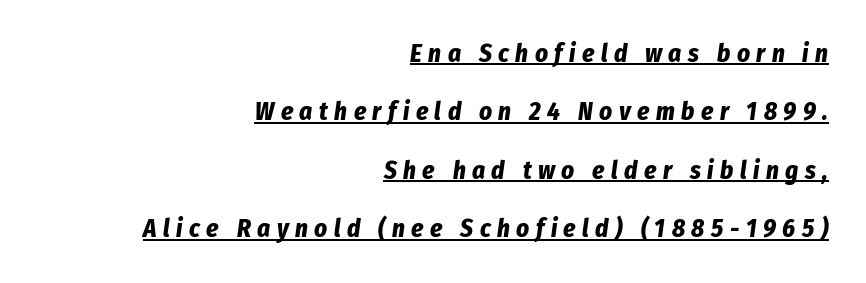
The image shows 25 px bold type, italic (leaning right); set right-aligned, loose line spacing (2.34x), unusually wide letter spacing (+0.26 em), underlined.
